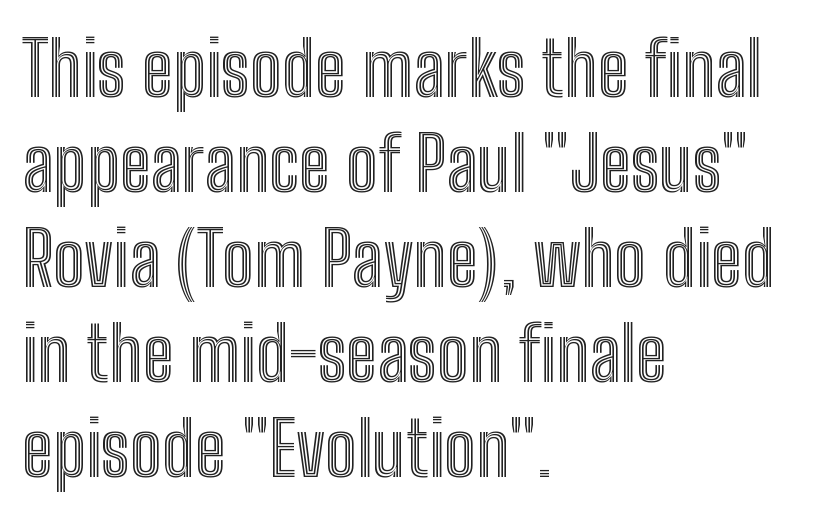
This rendering leaves character spacing at its baseline value. In terms of posture, this sample is upright. Each row of text sits above clean, open space. Regular leading. Think of a printed novel: that variable character pitch is what you see here. The typesetter chose a ragged-right arrangement here.
